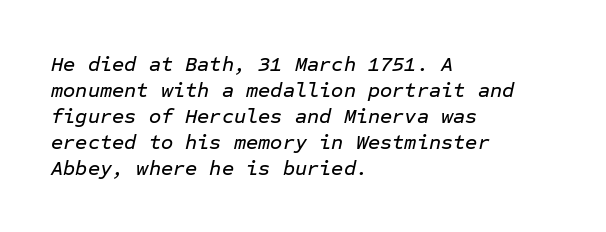
Q: Is the text italic (slanted)? A: Yes, it leans right by about 12 degrees.
Q: Is the text underlined? A: No.
Q: How is the paragraph aligned? A: Left-aligned.
Q: Is the spacing between letters normal or unusually wide? A: Normal.
